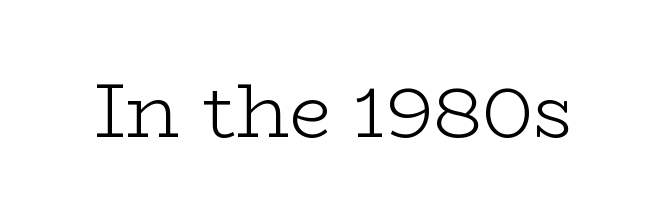
The image shows 76 px light, wide serif type, upright; set normal letter spacing, not underlined; low stroke contrast and a medium x-height.
